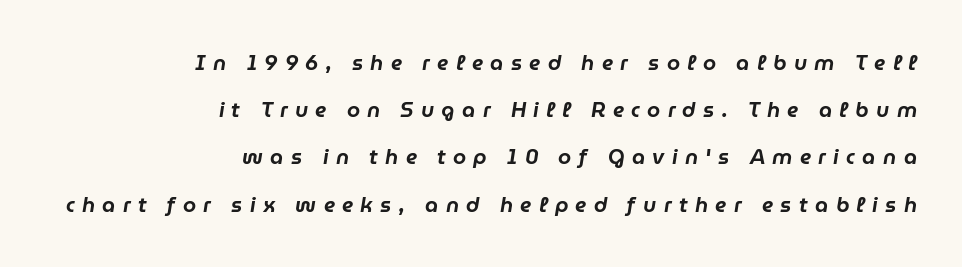
The image shows 21 px text type, italic (leaning right); set right-aligned, loose line spacing (2.25x), unusually wide letter spacing (+0.35 em), not underlined.
